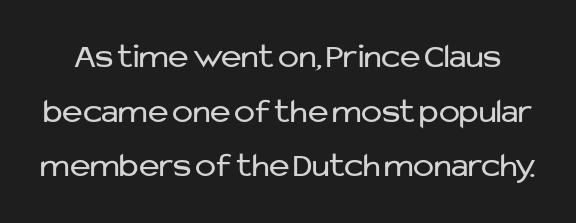
{"serif": "no", "italic": "no", "bold": "no", "weight": "regular", "width": "normal", "stroke_contrast": "low", "x_height": "medium", "monospaced": "no", "underline": "no", "line_spacing": "normal", "line_spacing_ratio": 1.56, "letter_spacing": "normal", "letter_spacing_em": 0.0, "glyph_px": 35}
